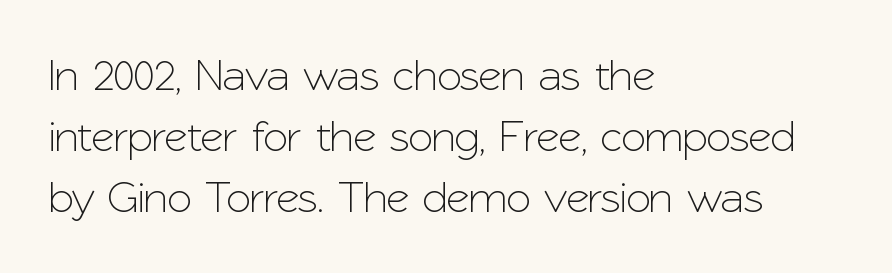
Q: Is the text italic (slanted)? A: No, it is upright.
Q: Is the typeface a serif or a sans-serif typeface? A: Sans-serif.
Q: Is the text underlined? A: No.
Q: How is the paragraph aligned? A: Left-aligned.
Q: Is the spacing between letters normal or unusually wide? A: Normal.
Q: Is the spacing between lines tight, normal or loose? A: Normal.
Q: Width (condensed, normal, or wide)? A: Normal.
Q: Stroke contrast? A: Low.
Q: x-height? A: Medium.
Q: Monospaced? A: No.
